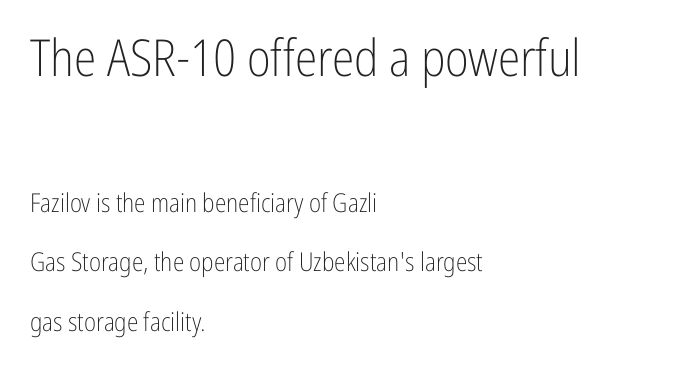
{"serif": "no", "italic": "no", "bold": "no", "weight": "light", "width": "condensed", "stroke_contrast": "low", "x_height": "medium", "monospaced": "no", "underline": "no", "align": "left", "line_spacing": "loose", "line_spacing_ratio": 2.29, "letter_spacing": "normal", "letter_spacing_em": 0.0, "larger_block": "first", "size_ratio": 1.96, "glyph_px": 51}
